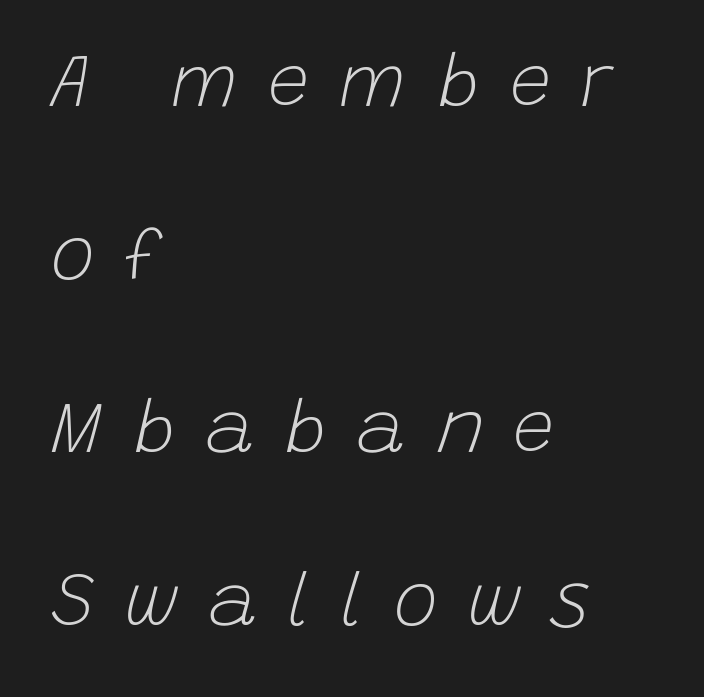
{"italic": "yes", "lean": "right", "slant_degrees": 15, "bold": "no", "weight": "light", "width": "normal", "stroke_contrast": "low", "x_height": "large", "monospaced": "no", "underline": "no", "align": "left", "line_spacing": "loose", "line_spacing_ratio": 2.34, "letter_spacing": "wide", "letter_spacing_em": 0.4, "glyph_px": 74}
